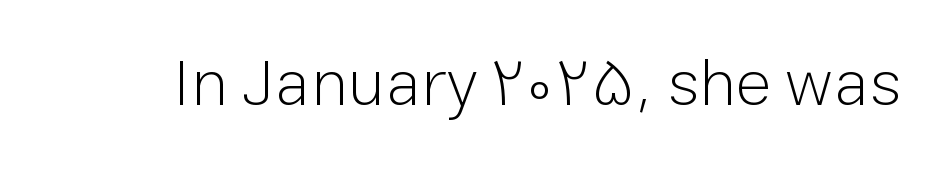
Q: Is the text bold? A: No.
Q: Is the text italic (slanted)? A: No, it is upright.
Q: Is the typeface a serif or a sans-serif typeface? A: Sans-serif.
Q: Is the text underlined? A: No.
Q: Is the spacing between letters normal or unusually wide? A: Normal.
Q: Width (condensed, normal, or wide)? A: Normal.
Q: Stroke contrast? A: Low.
Q: x-height? A: Medium.
Q: Monospaced? A: No.
